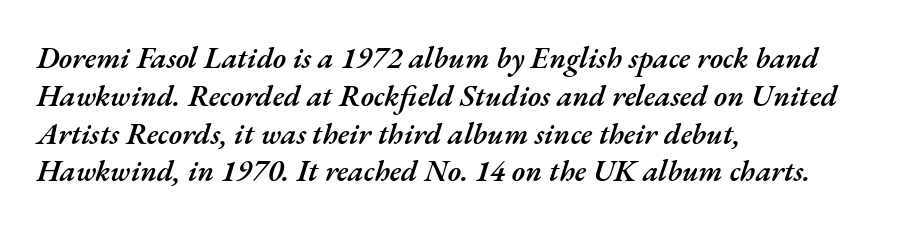
The gaps between neighbouring characters are ordinary and unremarkable. Look at the stroke-to-counter ratio: somewhat heavy, a semibold. The whole block is typeset with a tilt. Character widths vary here, with narrow letters taking less room than wide ones. Underline: absent.
